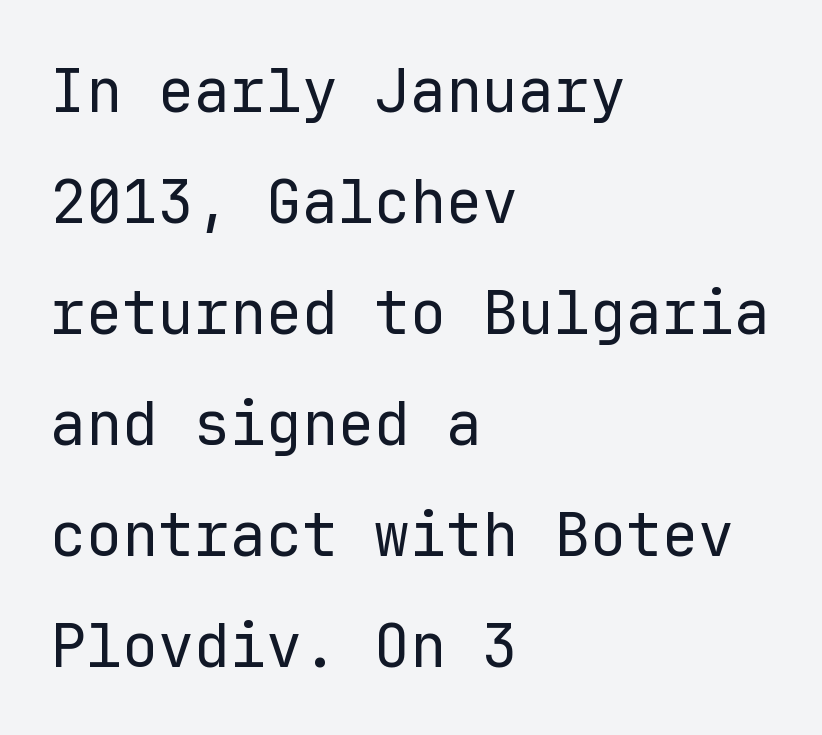
The image shows 60 px regular-weight sans-serif type, upright, monospaced; set left-aligned, line spacing 1.85x, normal letter spacing, not underlined; low stroke contrast and a medium x-height.
